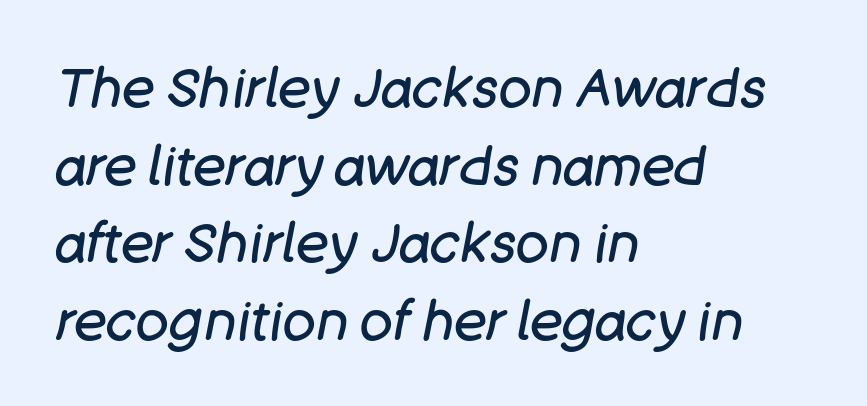
The image shows 55 px regular-weight type, italic (leaning right); set left-aligned, normal line spacing (1.41x), normal letter spacing, not underlined; low stroke contrast and a large x-height.
